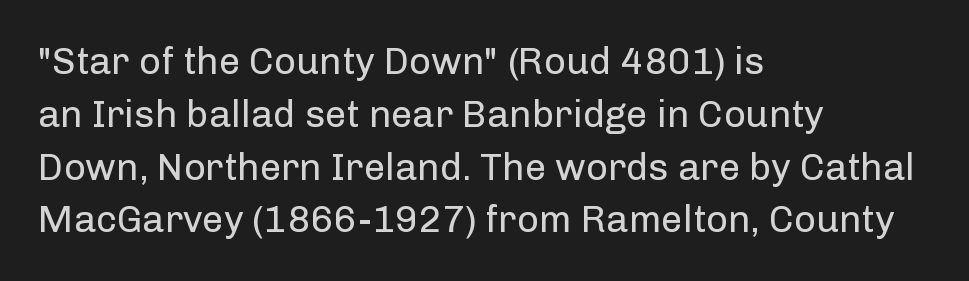
Q: Is the text bold? A: No.
Q: Is the text italic (slanted)? A: No, it is upright.
Q: Is the typeface a serif or a sans-serif typeface? A: Sans-serif.
Q: Is the text underlined? A: No.
Q: How is the paragraph aligned? A: Left-aligned.
Q: Is the spacing between letters normal or unusually wide? A: Normal.
Q: Is the spacing between lines tight, normal or loose? A: Normal.
Q: Width (condensed, normal, or wide)? A: Normal.
Q: Stroke contrast? A: Low.
Q: x-height? A: Medium.
Q: Monospaced? A: No.
